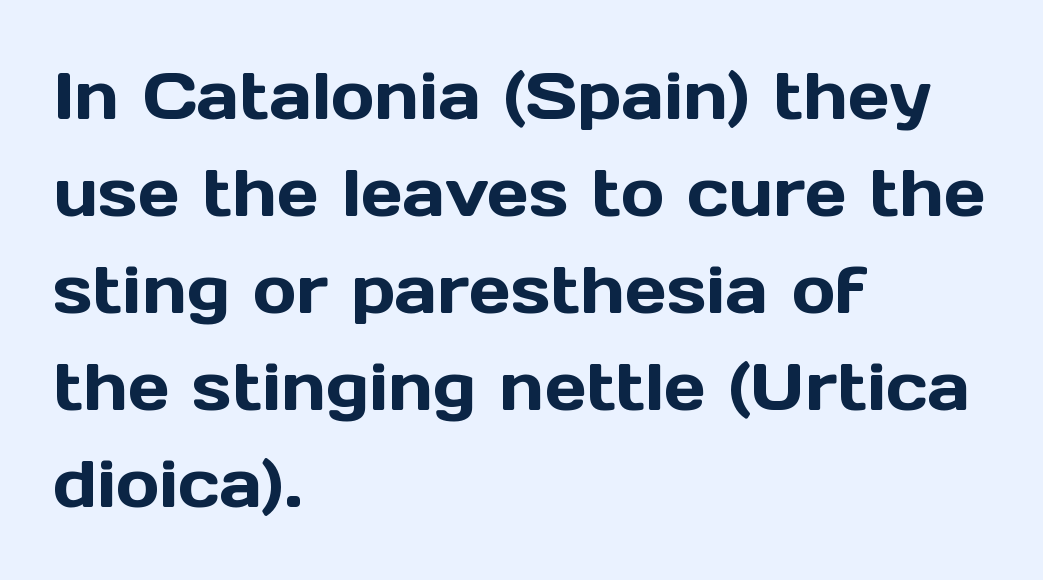
{"serif": "no", "italic": "no", "width": "normal", "x_height": "medium", "monospaced": "no", "underline": "no", "align": "left", "line_spacing": "normal", "line_spacing_ratio": 1.47, "letter_spacing": "normal", "letter_spacing_em": 0.0, "glyph_px": 66}
